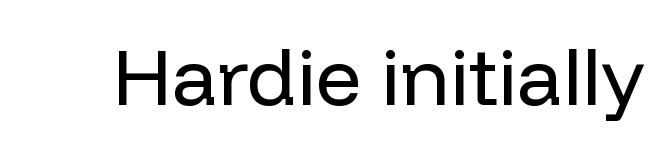
{"serif": "no", "italic": "no", "bold": "no", "weight": "regular", "width": "normal", "stroke_contrast": "low", "x_height": "medium", "monospaced": "no", "underline": "no", "letter_spacing": "normal", "letter_spacing_em": 0.0, "glyph_px": 80}
